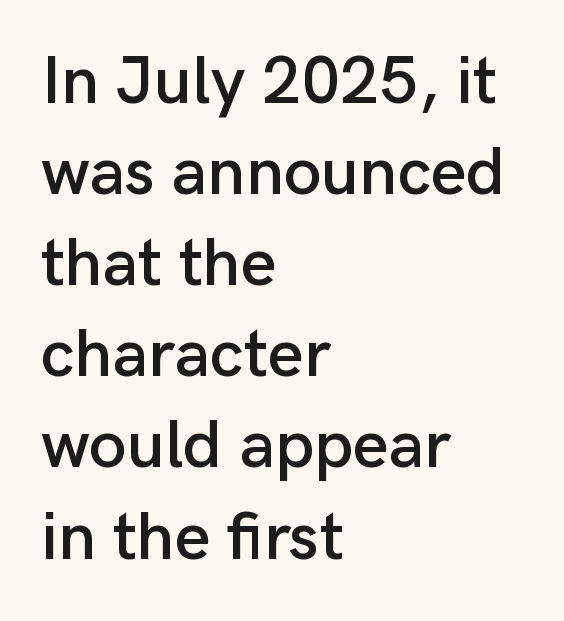
Q: Is the text italic (slanted)? A: No, it is upright.
Q: Is the typeface a serif or a sans-serif typeface? A: Sans-serif.
Q: Is the text underlined? A: No.
Q: How is the paragraph aligned? A: Left-aligned.
Q: Is the spacing between letters normal or unusually wide? A: Normal.
Q: Is the spacing between lines tight, normal or loose? A: Normal.
Q: Width (condensed, normal, or wide)? A: Normal.
Q: Stroke contrast? A: Low.
Q: x-height? A: Medium.
Q: Monospaced? A: No.
